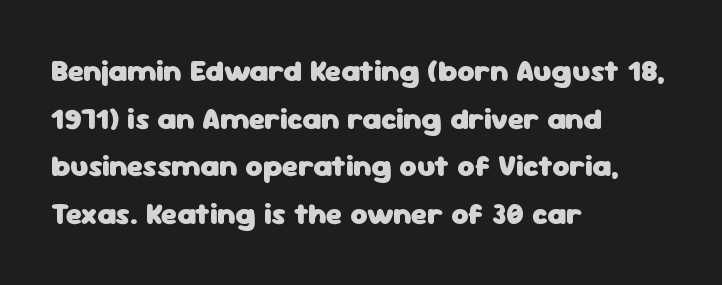
Q: Is the text bold? A: Yes.
Q: Is the text italic (slanted)? A: No, it is upright.
Q: Is the typeface a serif or a sans-serif typeface? A: Sans-serif.
Q: Is the text underlined? A: No.
Q: How is the paragraph aligned? A: Left-aligned.
Q: Is the spacing between letters normal or unusually wide? A: Normal.
Q: Is the spacing between lines tight, normal or loose? A: Normal.
Q: Width (condensed, normal, or wide)? A: Normal.
Q: Stroke contrast? A: Low.
Q: x-height? A: Medium.
Q: Monospaced? A: No.
